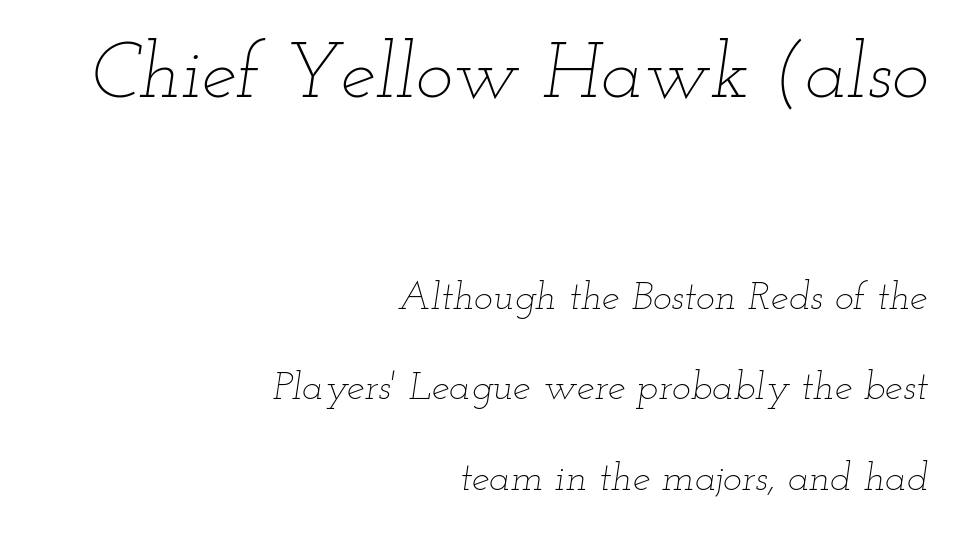
Q: Is the text bold? A: No.
Q: Is the text italic (slanted)? A: Yes, it leans right by about 12 degrees.
Q: Is the text underlined? A: No.
Q: How is the paragraph aligned? A: Right-aligned.
Q: Is the spacing between letters normal or unusually wide? A: Normal.
Q: Is the spacing between lines tight, normal or loose? A: Loose.
Q: Which block of text is set in a larger size, the first (top) or the second (bottom)? A: The first (top) one.
Q: Width (condensed, normal, or wide)? A: Wide.
Q: Stroke contrast? A: Low.
Q: x-height? A: Small.
Q: Monospaced? A: No.
